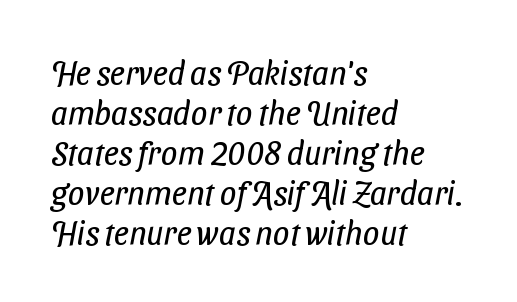
The rendering anchors every line to the left-hand side. Any mark beneath the type? The region is blank. Think of a printed novel: that variable character pitch is what you see here. Letter spacing: default. The passage shown is typeset with a sans-serif family.
